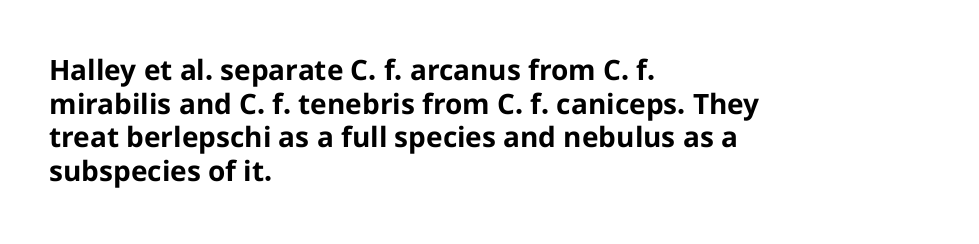
{"serif": "no", "italic": "no", "bold": "yes", "weight": "bold", "width": "normal", "stroke_contrast": "low", "x_height": "medium", "monospaced": "no", "underline": "no", "align": "left", "line_spacing_ratio": 1.2, "letter_spacing": "normal", "letter_spacing_em": 0.0, "glyph_px": 28}
